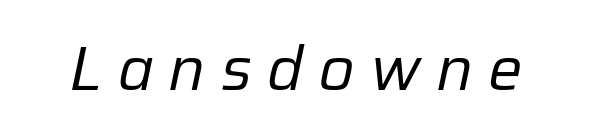
Stroke mass is kept to a normal reading level or below. Tall strokes in this sample are angled rather than plumb. Letter spacing: wide. Nobody drew a line under any word here. You could not count columns in this text — the font is proportionally spaced.
